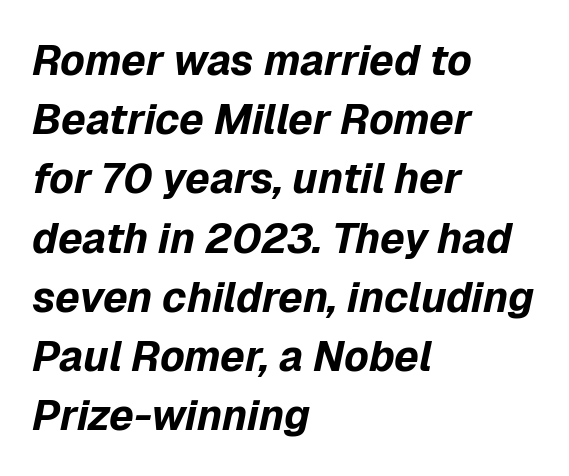
{"italic": "yes", "lean": "right", "slant_degrees": 12, "bold": "yes", "weight": "bold", "width": "normal", "stroke_contrast": "low", "x_height": "medium", "monospaced": "no", "underline": "no", "align": "left", "line_spacing": "normal", "line_spacing_ratio": 1.41, "letter_spacing": "normal", "letter_spacing_em": 0.0, "glyph_px": 42}
